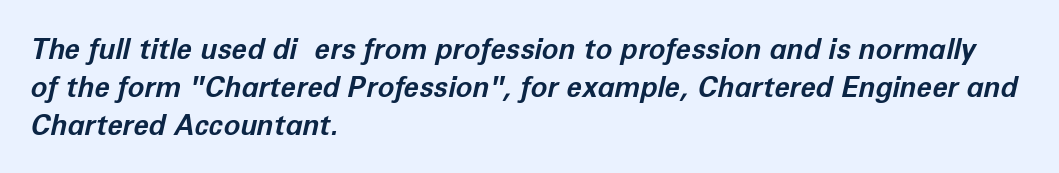
The image shows 28 px bold type, italic (leaning right); set left-aligned, normal line spacing (1.36x), normal letter spacing, not underlined; low stroke contrast and a medium x-height.
